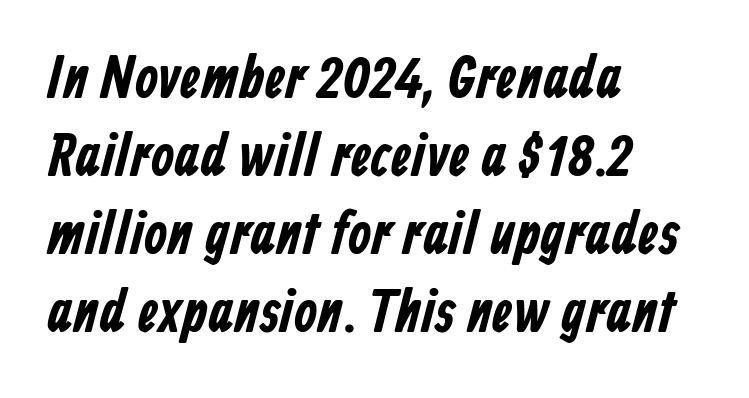
The image shows 59 px condensed sans-serif type; set left-aligned, normal line spacing (1.32x), normal letter spacing, not underlined; low stroke contrast and a medium x-height.
